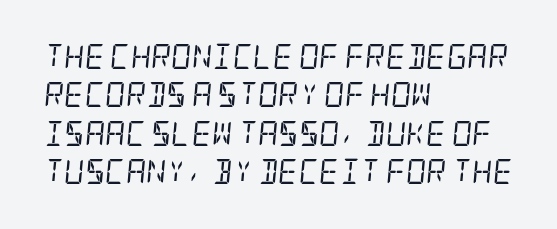
Descenders hang freely into open space. Students, note that the glyphs here touch the page at normal intervals. The rendering anchors every line to the left-hand side. Weight class: somewhere from thin through regular. These lines were composed using italics. The passage shown stacks its lines at a standard gap.
